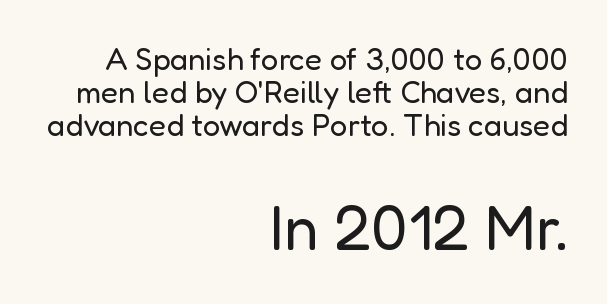
The image shows 62 px regular-weight sans-serif type, upright; set right-aligned, tight line spacing (1.07x), normal letter spacing, not underlined; the second (bottom) block is 2.0x larger; low stroke contrast and a medium x-height.
